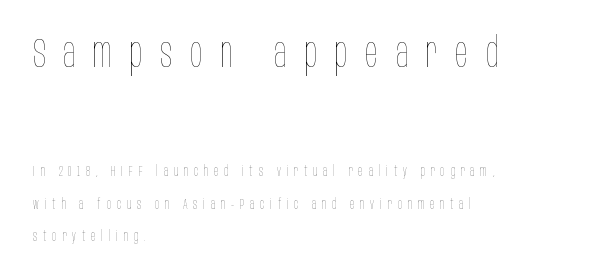
Q: Is the text bold? A: No.
Q: Is the text italic (slanted)? A: No, it is upright.
Q: Is the text underlined? A: No.
Q: How is the paragraph aligned? A: Left-aligned.
Q: Is the spacing between letters normal or unusually wide? A: Unusually wide.
Q: Is the spacing between lines tight, normal or loose? A: Loose.
Q: Which block of text is set in a larger size, the first (top) or the second (bottom)? A: The first (top) one.
Q: Width (condensed, normal, or wide)? A: Condensed.
Q: Stroke contrast? A: Low.
Q: x-height? A: Large.
Q: Monospaced? A: No.
